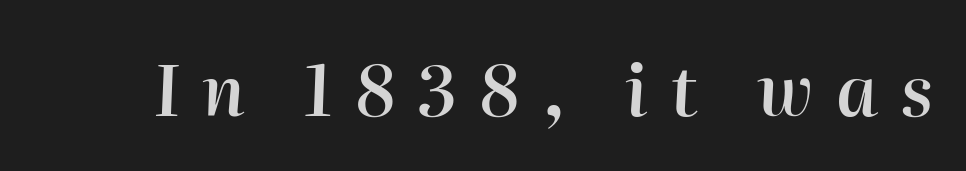
{"italic": "yes", "lean": "right", "slant_degrees": 2, "bold": "semi", "weight": "semibold", "width": "normal", "stroke_contrast": "high", "x_height": "medium", "monospaced": "no", "underline": "no", "letter_spacing": "wide", "letter_spacing_em": 0.32, "glyph_px": 70}
